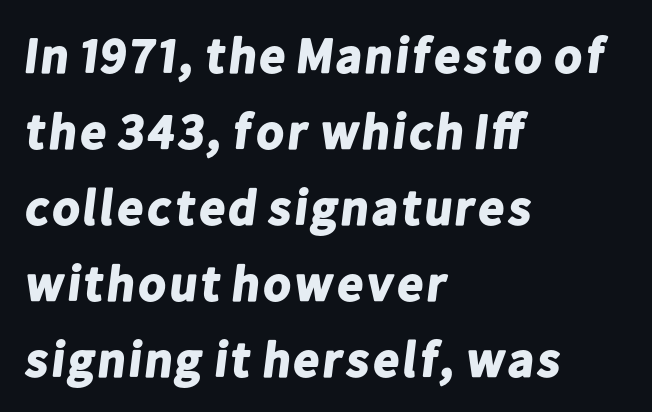
Layout note: lines flush left. The space directly below the letters is spotless. The designer went with a sans here, leaving each stem footless. Students, this is bold: see how much ink each stroke carries. The letters advance in unequal steps, a hallmark of proportional type. You could call the tracking neutral — neither tight nor loose.
